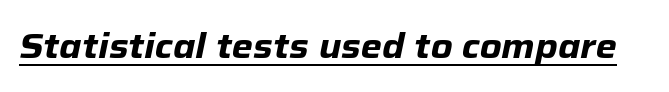
Emphasis is given by a line drawn under the lettering. The letters are slanted; this is an italic face. Students, note that the glyphs here touch the page at normal intervals. Every letter is thick-stroked: bold, no question. Note the varied advance widths — an 'i' is clearly narrower than an 'm'.
